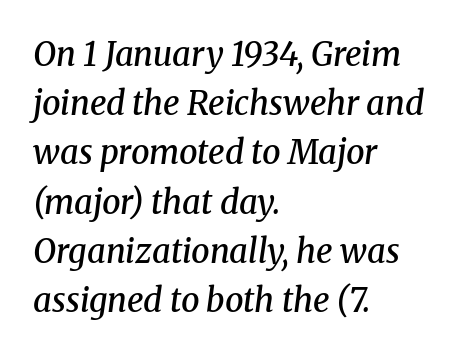
{"serif": "yes", "italic": "yes", "lean": "right", "slant_degrees": 8, "bold": "semi", "weight": "semibold", "width": "normal", "stroke_contrast": "medium", "x_height": "medium", "monospaced": "no", "underline": "no", "align": "left", "line_spacing": "normal", "line_spacing_ratio": 1.49, "letter_spacing": "normal", "letter_spacing_em": 0.0, "glyph_px": 33}
